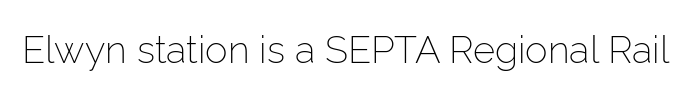
The image shows 38 px light sans-serif type, upright; set normal letter spacing, not underlined; low stroke contrast and a medium x-height.
